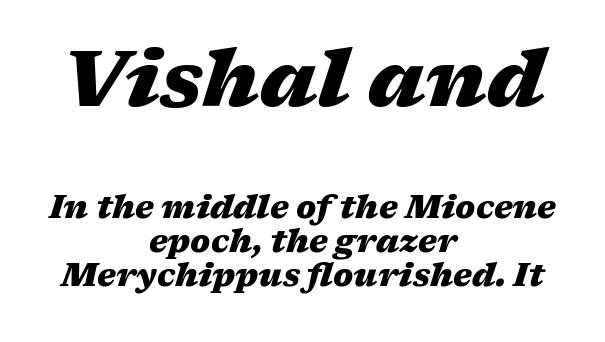
Q: Is the text bold? A: Yes.
Q: Is the text italic (slanted)? A: Yes, it leans right by about 17 degrees.
Q: Is the text underlined? A: No.
Q: How is the paragraph aligned? A: Centered.
Q: Is the spacing between letters normal or unusually wide? A: Normal.
Q: Is the spacing between lines tight, normal or loose? A: Tight.
Q: Which block of text is set in a larger size, the first (top) or the second (bottom)? A: The first (top) one.
Q: Width (condensed, normal, or wide)? A: Wide.
Q: Stroke contrast? A: Medium.
Q: x-height? A: Medium.
Q: Monospaced? A: No.
